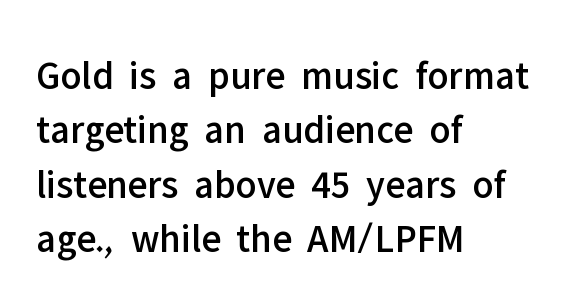
Q: Is the text italic (slanted)? A: No, it is upright.
Q: Is the typeface a serif or a sans-serif typeface? A: Sans-serif.
Q: Is the text underlined? A: No.
Q: How is the paragraph aligned? A: Left-aligned.
Q: Is the spacing between letters normal or unusually wide? A: Normal.
Q: Is the spacing between lines tight, normal or loose? A: Normal.
Q: Width (condensed, normal, or wide)? A: Normal.
Q: Stroke contrast? A: Low.
Q: x-height? A: Medium.
Q: Monospaced? A: No.
